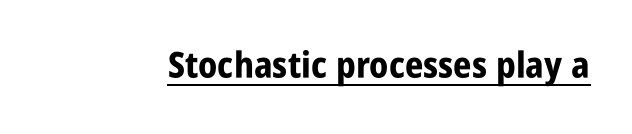
{"serif": "no", "italic": "no", "bold": "yes", "weight": "bold", "width": "condensed", "stroke_contrast": "low", "x_height": "large", "monospaced": "no", "underline": "yes", "letter_spacing": "normal", "letter_spacing_em": 0.0, "glyph_px": 36}
